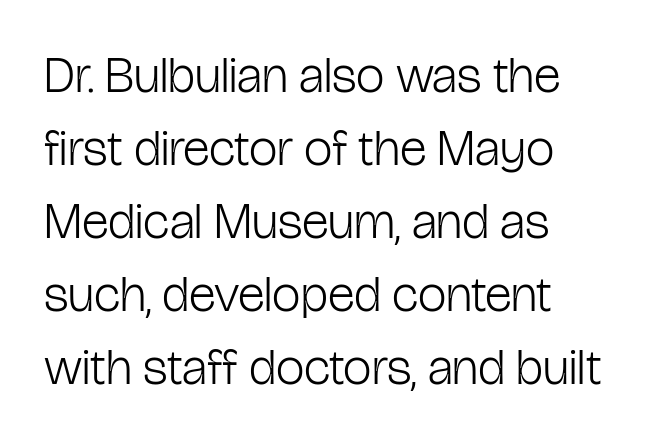
The image shows 51 px light, condensed sans-serif type, upright; set left-aligned, normal line spacing (1.43x), normal letter spacing, not underlined; low stroke contrast and a medium x-height.
